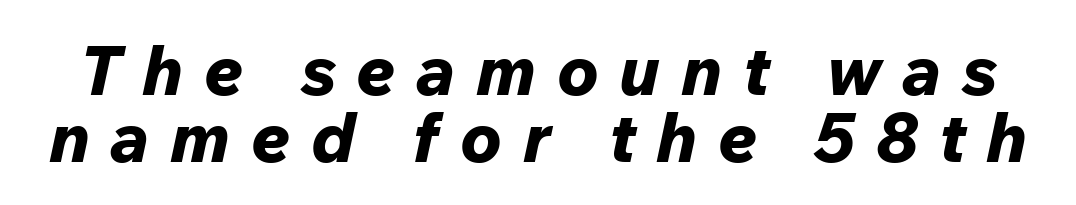
Q: Is the text bold? A: Yes.
Q: Is the text italic (slanted)? A: Yes, it leans right by about 12 degrees.
Q: Is the text underlined? A: No.
Q: Is the spacing between letters normal or unusually wide? A: Unusually wide.
Q: Is the spacing between lines tight, normal or loose? A: Tight.
Q: Width (condensed, normal, or wide)? A: Normal.
Q: Stroke contrast? A: Low.
Q: x-height? A: Medium.
Q: Monospaced? A: No.
